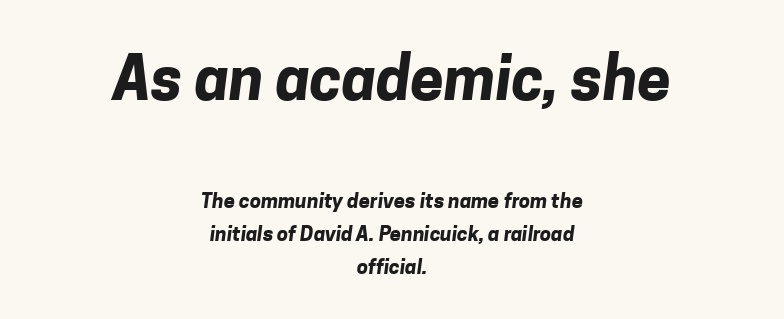
Does the bottom block carry the larger type? No, the top block does. Proportional: the letters do not fall into vertical columns. Heavy, bold letterforms. The block of text has a typical density, with ordinary space between rows. The glyphs are unaccompanied by any horizontal stroke below them.
